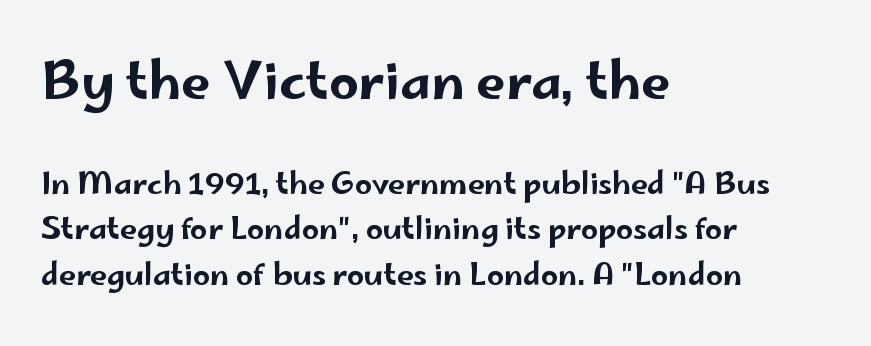
Every character sits straight up, as roman type does. The letterforms sit shoulder to shoulder at normal distance. Type size steps down from the first block to the second. The rendering uses a moderate line-height, typical for paragraphs.
